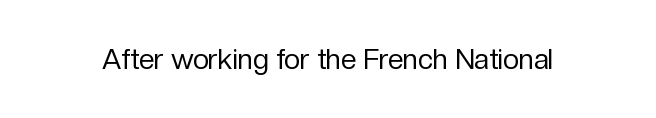
The specimen omits any rule beneath the text block's lines. Short note: letters normally spaced. Vertical strokes here are truly vertical. Note the varied advance widths — an 'i' is clearly narrower than an 'm'. The face used here is a sans, in the tradition of grotesques and geometrics.
